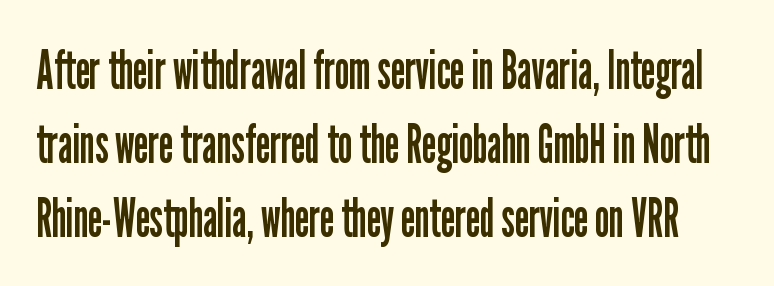
Q: Is the text bold? A: No.
Q: Is the text italic (slanted)? A: No, it is upright.
Q: Is the typeface a serif or a sans-serif typeface? A: Sans-serif.
Q: Is the text underlined? A: No.
Q: Is the spacing between letters normal or unusually wide? A: Normal.
Q: Is the spacing between lines tight, normal or loose? A: Normal.
Q: Width (condensed, normal, or wide)? A: Condensed.
Q: Stroke contrast? A: Low.
Q: x-height? A: Medium.
Q: Monospaced? A: No.
